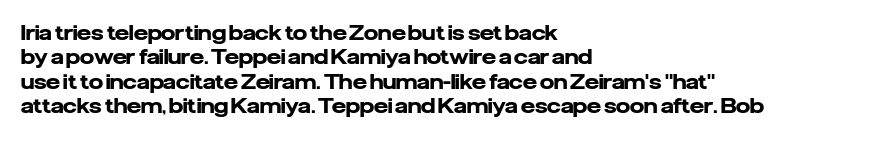
Q: Is the text bold? A: Yes.
Q: Is the text italic (slanted)? A: No, it is upright.
Q: Is the text underlined? A: No.
Q: How is the paragraph aligned? A: Left-aligned.
Q: Is the spacing between letters normal or unusually wide? A: Normal.
